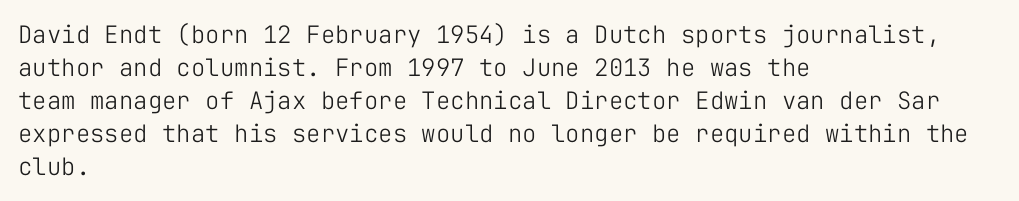
{"italic": "no", "bold": "no", "underline": "no", "align": "left", "line_spacing": "normal", "line_spacing_ratio": 1.37, "letter_spacing": "normal", "letter_spacing_em": 0.0, "glyph_px": 24}
